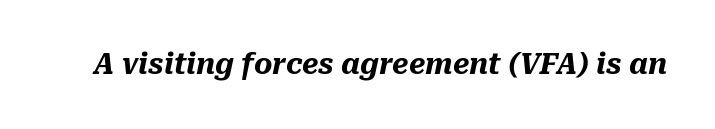
Decoration check: the copy has no underline. The passage shown has conventional tracking throughout. Does the lettering tilt? It does — this is italic. You'd pick this weight for a headline — it's a proper bold. A typesetter would call this proportional, since set widths differ per character.
